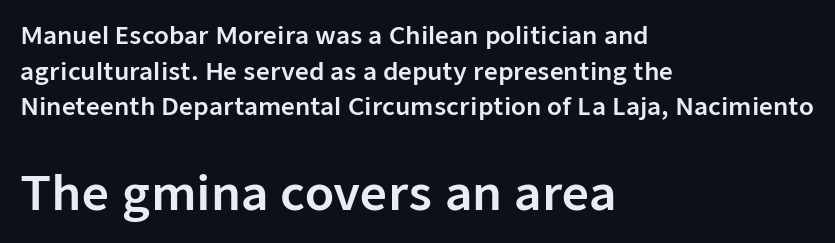
The image shows 47 px sans-serif type, upright; set left-aligned, normal line spacing (1.48x), normal letter spacing, not underlined; the second (bottom) block is 1.96x larger; low stroke contrast and a medium x-height.
